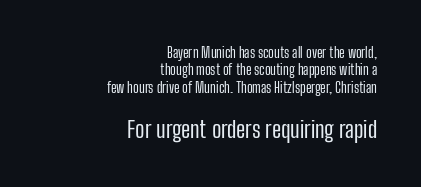
{"italic": "no", "bold": "no", "underline": "no", "align": "right", "line_spacing": "normal", "line_spacing_ratio": 1.25, "letter_spacing": "normal", "letter_spacing_em": 0.0, "larger_block": "second", "size_ratio": 1.64, "glyph_px": 23}
